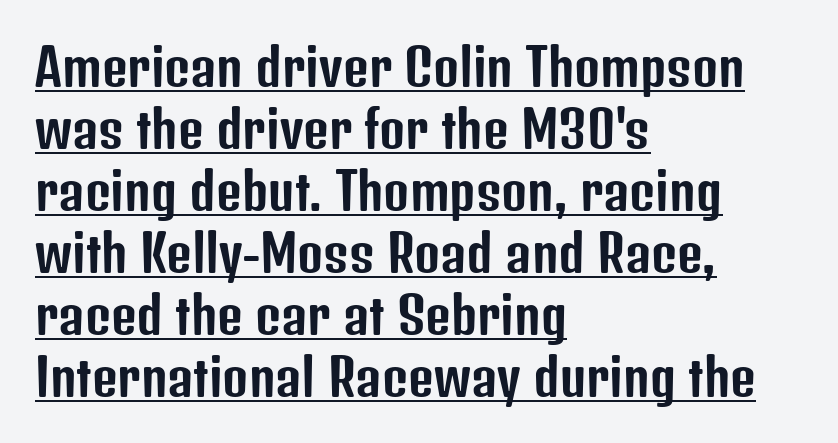
Q: Is the text italic (slanted)? A: No, it is upright.
Q: Is the typeface a serif or a sans-serif typeface? A: Sans-serif.
Q: Is the text underlined? A: Yes.
Q: How is the paragraph aligned? A: Left-aligned.
Q: Is the spacing between letters normal or unusually wide? A: Normal.
Q: Width (condensed, normal, or wide)? A: Condensed.
Q: Stroke contrast? A: Low.
Q: x-height? A: Medium.
Q: Monospaced? A: No.
